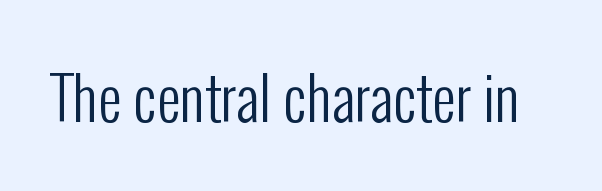
{"serif": "no", "italic": "no", "bold": "no", "weight": "regular", "width": "condensed", "stroke_contrast": "low", "x_height": "medium", "monospaced": "no", "underline": "no", "letter_spacing": "normal", "letter_spacing_em": 0.0, "glyph_px": 59}
